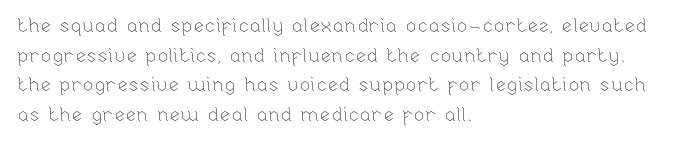
The image shows 20 px text type, upright; set left-aligned, normal line spacing (1.48x), normal letter spacing, not underlined.
